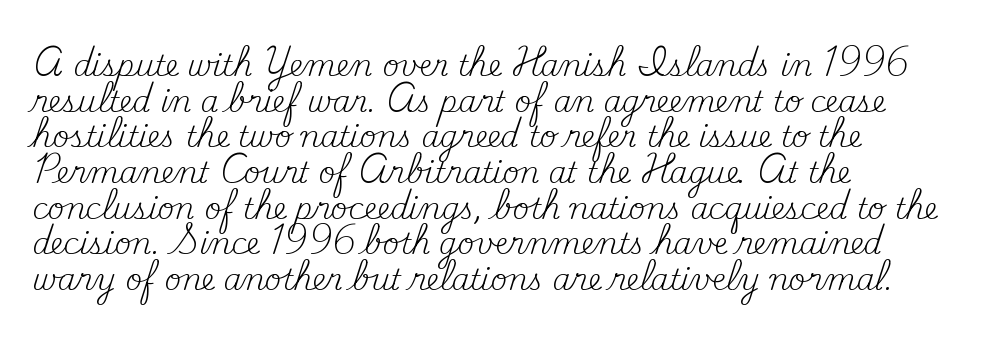
{"serif": "yes", "bold": "no", "weight": "regular", "width": "normal", "stroke_contrast": "medium", "x_height": "small", "monospaced": "no", "underline": "no", "align": "left", "line_spacing_ratio": 1.23, "letter_spacing": "normal", "letter_spacing_em": 0.0, "glyph_px": 29}
